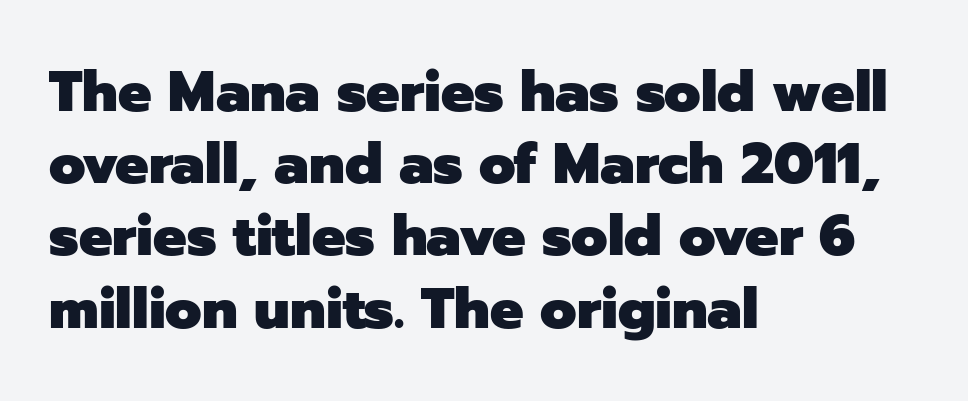
A sans-serif font was chosen for this passage. The rendering uses natural spacing where letterforms have individual widths. The lines sit at an ordinary, default distance from one another. Letters rest on an invisible, unmarked baseline. It's the straight-up-and-down kind of type.
